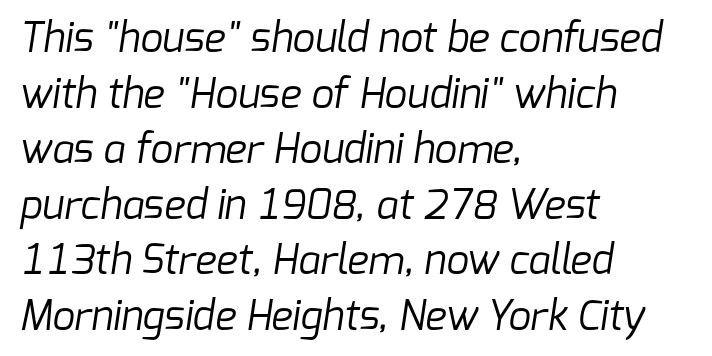
{"serif": "no", "bold": "no", "weight": "regular", "width": "normal", "stroke_contrast": "low", "x_height": "medium", "monospaced": "no", "underline": "no", "align": "left", "line_spacing": "normal", "line_spacing_ratio": 1.39, "letter_spacing": "normal", "letter_spacing_em": 0.0, "glyph_px": 40}
